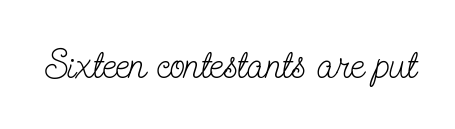
The passage shown is typed in a proportional face where columns would drift. The baseline area is clear. No extra tracking has been applied to these lines. The letterforms sit at book weight or below.
